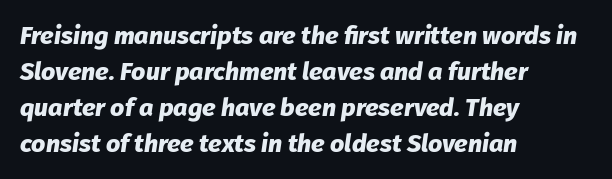
{"italic": "yes", "lean": "right", "slant_degrees": 8, "bold": "yes", "underline": "no", "align": "left", "line_spacing": "normal", "line_spacing_ratio": 1.44, "letter_spacing": "normal", "letter_spacing_em": 0.0, "glyph_px": 25}
